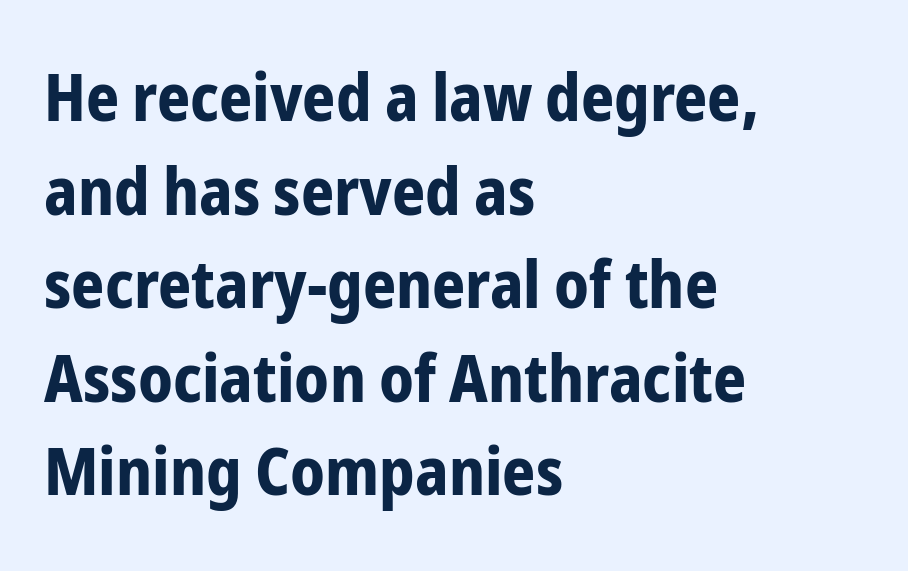
The image shows 65 px bold, condensed sans-serif type, upright; set left-aligned, normal line spacing (1.44x), normal letter spacing, not underlined; low stroke contrast and a medium x-height.
